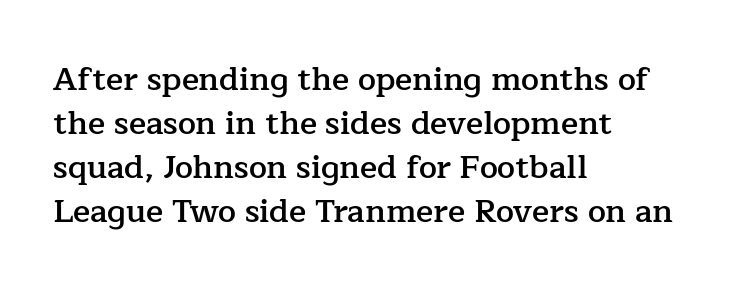
The font's upright variant was chosen for this text. The space beneath each line is pristine and unruled. Character widths vary here, with narrow letters taking less room than wide ones. The designer went with a serif here, giving each stem small feet.
